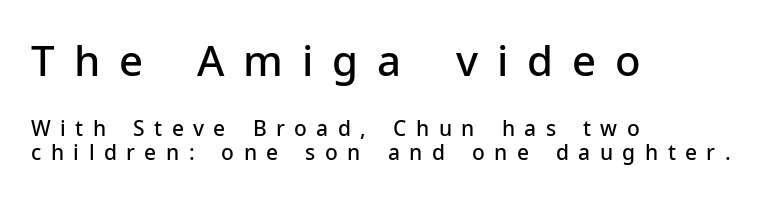
{"serif": "no", "italic": "no", "bold": "semi", "weight": "semibold", "width": "normal", "stroke_contrast": "low", "x_height": "medium", "monospaced": "no", "underline": "no", "align": "left", "line_spacing": "tight", "line_spacing_ratio": 1.15, "letter_spacing": "wide", "letter_spacing_em": 0.45, "larger_block": "first", "size_ratio": 2.0, "glyph_px": 42}
